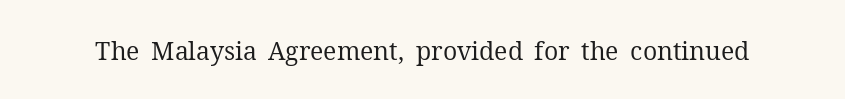
{"italic": "no", "bold": "no", "underline": "no", "letter_spacing": "normal", "letter_spacing_em": 0.0, "glyph_px": 25}
